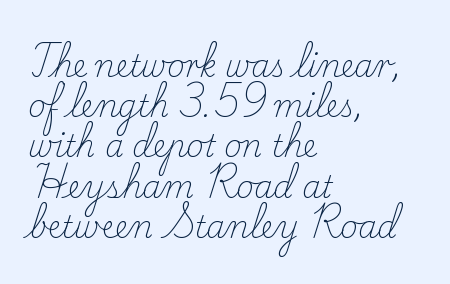
Q: Is the text bold? A: No.
Q: Is the text italic (slanted)? A: Yes.
Q: Is the typeface a serif or a sans-serif typeface? A: Serif.
Q: Is the text underlined? A: No.
Q: How is the paragraph aligned? A: Left-aligned.
Q: Is the spacing between letters normal or unusually wide? A: Normal.
Q: Is the spacing between lines tight, normal or loose? A: Normal.
Q: Width (condensed, normal, or wide)? A: Normal.
Q: Stroke contrast? A: Low.
Q: x-height? A: Small.
Q: Monospaced? A: No.
